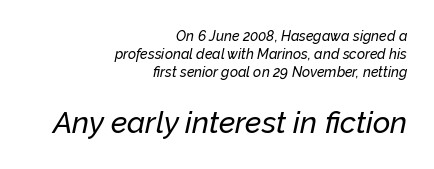
The lines in this sample share a right terminus and differ only in where they begin. The vertical gap from one line to the next is medium. Honestly, the letter spacing is just normal — you wouldn't notice it. An italicized treatment has been applied to the whole sample. You could not count columns in this text — the font is proportionally spaced.
